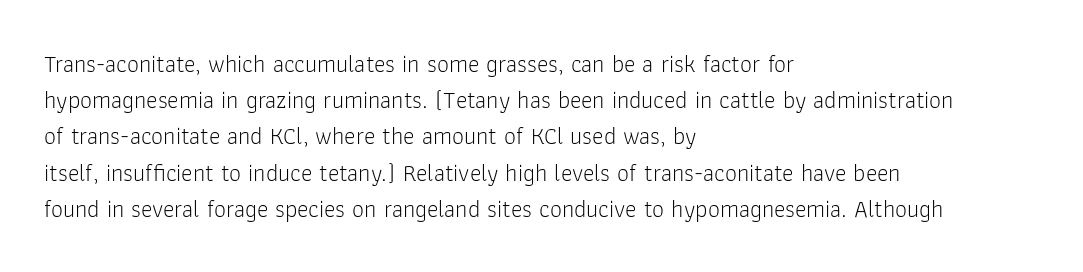
Q: Is the text bold? A: No.
Q: Is the text italic (slanted)? A: No, it is upright.
Q: Is the text underlined? A: No.
Q: How is the paragraph aligned? A: Left-aligned.
Q: Is the spacing between letters normal or unusually wide? A: Normal.
Q: Is the spacing between lines tight, normal or loose? A: Normal.
